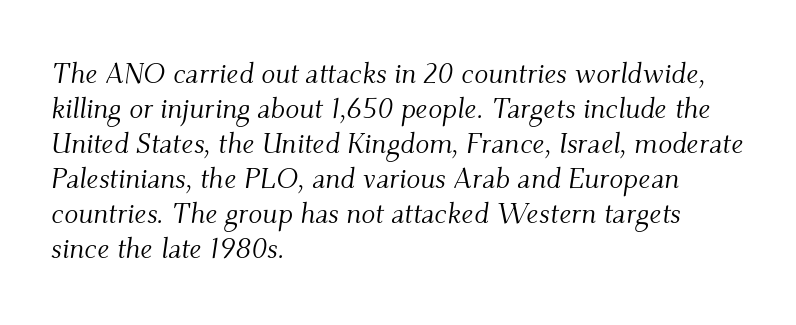
The image shows 29 px light serif type, italic (leaning right); set left-aligned, line spacing 1.21x, normal letter spacing, not underlined; medium stroke contrast and a small x-height.
